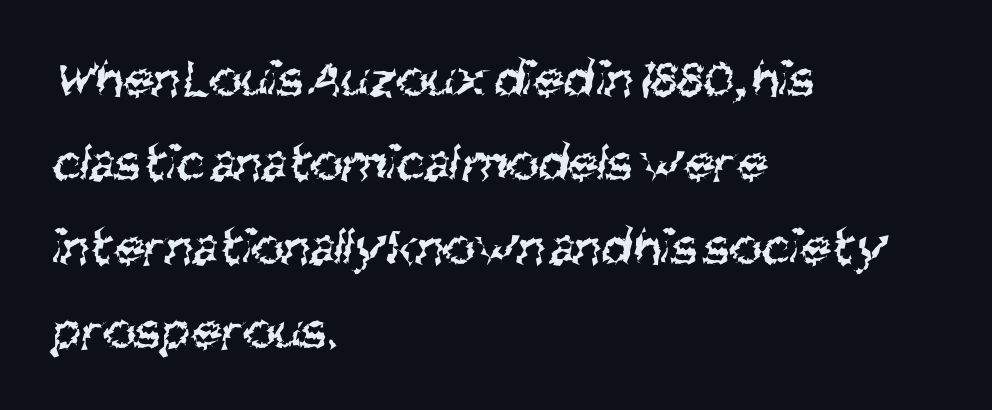
Weight: in the light-to-regular range. Is there much room between lines? A standard amount, neither cramped nor airy. The foot of each line stays bare and open. Inter-character spacing is left at the font's built-in metrics.
